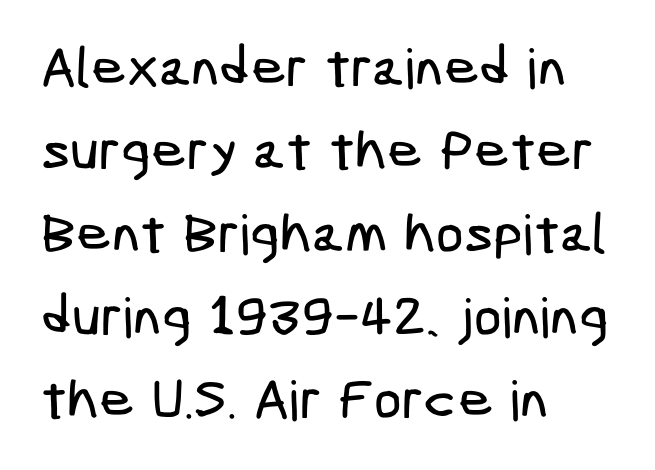
Note: no serifs on the glyphs. Reading down the block, your eye returns to a fixed left position each line. Leading matches the norm, producing a regular column. Tracking value appears to be zero — textbook default spacing. The baseline area is clear.
